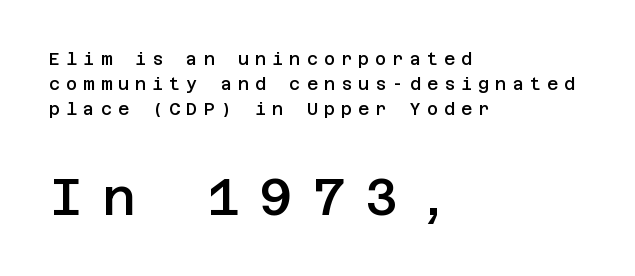
Letters rest on an invisible, unmarked baseline. The characters display no serif detailing; their extremities are plain. Vertical strokes here are truly vertical. Larger block? The one below; the one above is distinctly smaller. Students, this is semibold: more ink than regular, less than bold. Leading matches the norm, producing a regular column.
